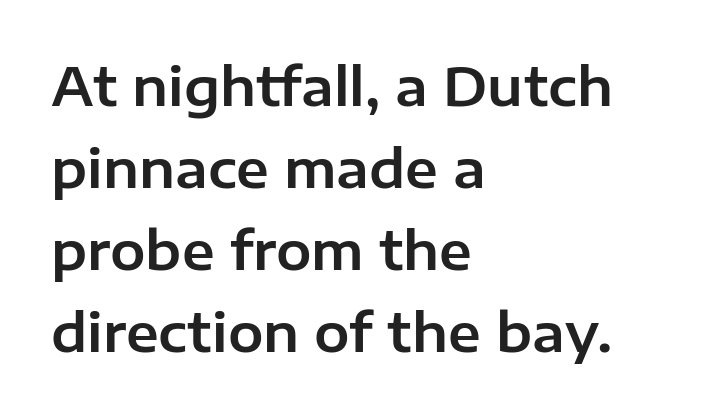
The image shows 53 px sans-serif type, upright; set left-aligned, normal line spacing (1.55x), normal letter spacing, not underlined; low stroke contrast and a medium x-height.
